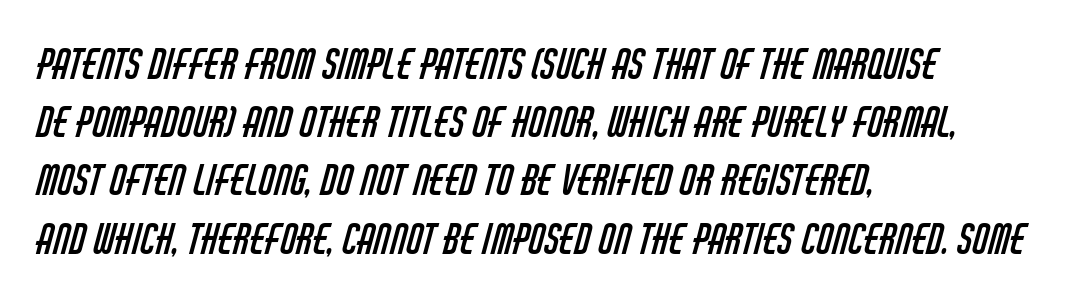
Q: Is the text bold? A: No.
Q: Is the typeface a serif or a sans-serif typeface? A: Sans-serif.
Q: Is the text underlined? A: No.
Q: How is the paragraph aligned? A: Left-aligned.
Q: Is the spacing between letters normal or unusually wide? A: Normal.
Q: Is the spacing between lines tight, normal or loose? A: Normal.
Q: Width (condensed, normal, or wide)? A: Condensed.
Q: Stroke contrast? A: Low.
Q: x-height? A: Large.
Q: Monospaced? A: No.
